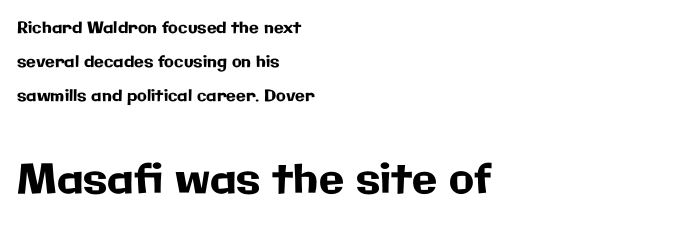
{"serif": "no", "italic": "no", "width": "normal", "stroke_contrast": "low", "x_height": "medium", "monospaced": "no", "underline": "no", "align": "left", "line_spacing": "loose", "line_spacing_ratio": 2.13, "letter_spacing": "normal", "letter_spacing_em": 0.0, "larger_block": "second", "size_ratio": 2.56, "glyph_px": 41}
